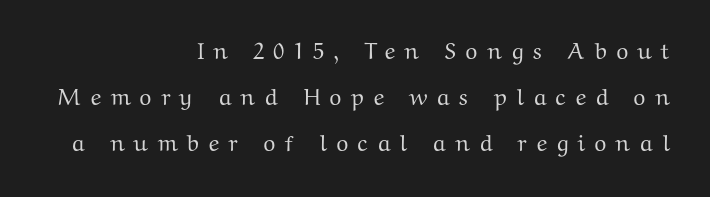
It's the straight-up-and-down kind of type. Has an underline been added? It has not. Leftover space on each line is placed entirely before the opening word. Between one letter and the next there's a generous, obvious gap. One glance says open: line gaps are wider than usual.
